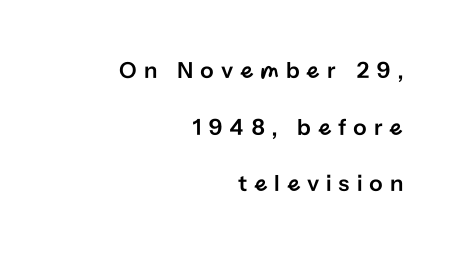
The image shows 24 px text type, upright; set right-aligned, loose line spacing (2.36x), unusually wide letter spacing (+0.28 em), not underlined.
